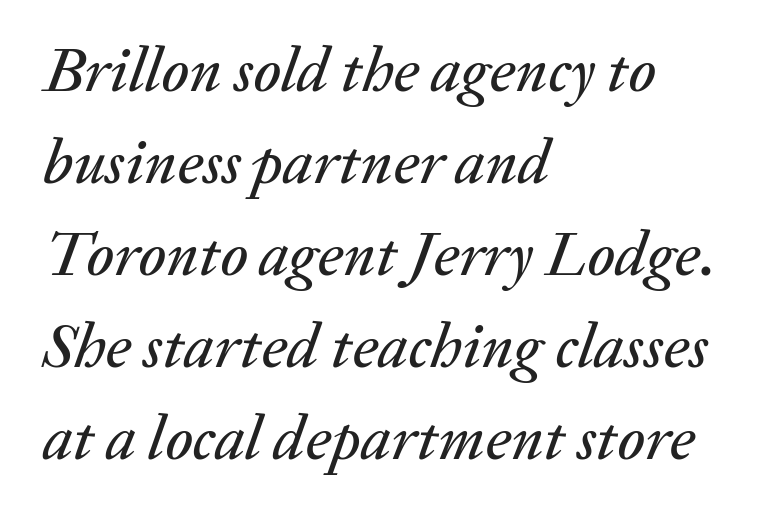
Q: Is the text italic (slanted)? A: Yes, it leans right by about 20 degrees.
Q: Is the text underlined? A: No.
Q: How is the paragraph aligned? A: Left-aligned.
Q: Is the spacing between letters normal or unusually wide? A: Normal.
Q: Is the spacing between lines tight, normal or loose? A: Normal.
Q: Width (condensed, normal, or wide)? A: Normal.
Q: Stroke contrast? A: Medium.
Q: x-height? A: Medium.
Q: Monospaced? A: No.
